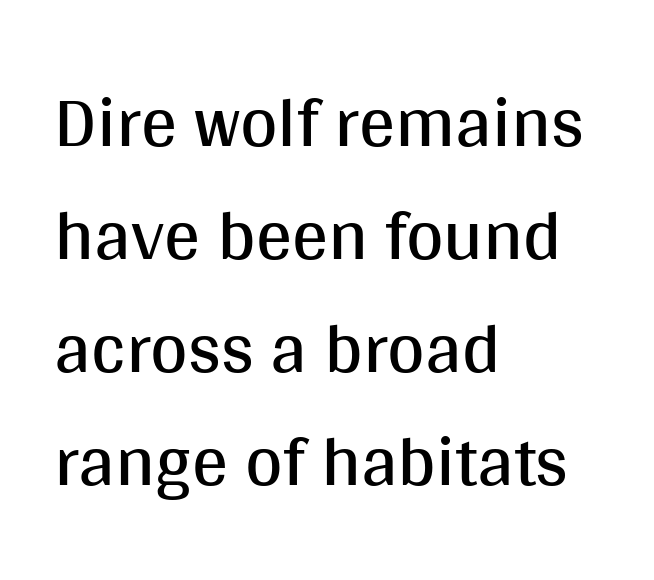
{"serif": "no", "italic": "no", "bold": "no", "weight": "regular", "width": "normal", "stroke_contrast": "medium", "x_height": "large", "monospaced": "no", "underline": "no", "align": "left", "line_spacing": "normal", "line_spacing_ratio": 1.57, "letter_spacing": "normal", "letter_spacing_em": 0.0, "glyph_px": 72}
